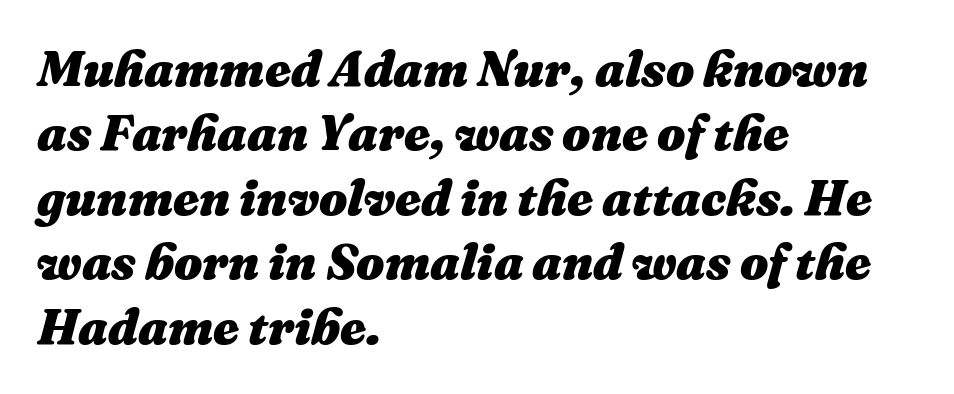
Baseline-to-baseline distance is the conventional proportion of letter height. Descenders hang freely into open space. Each word holds together tightly as a unit, with standard inter-letter gaps. Note the varied advance widths — an 'i' is clearly narrower than an 'm'.
